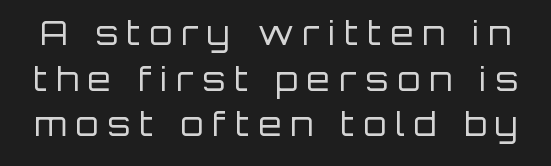
The image shows 33 px regular-weight sans-serif type, upright; set normal line spacing (1.38x), unusually wide letter spacing (+0.28 em), not underlined; low stroke contrast and a large x-height.
